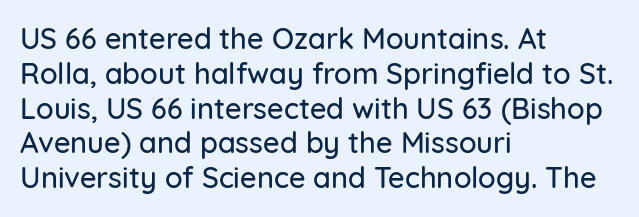
{"serif": "no", "italic": "no", "width": "normal", "stroke_contrast": "low", "x_height": "medium", "monospaced": "no", "underline": "no", "align": "left", "line_spacing_ratio": 1.2, "letter_spacing": "normal", "letter_spacing_em": 0.0, "glyph_px": 29}
